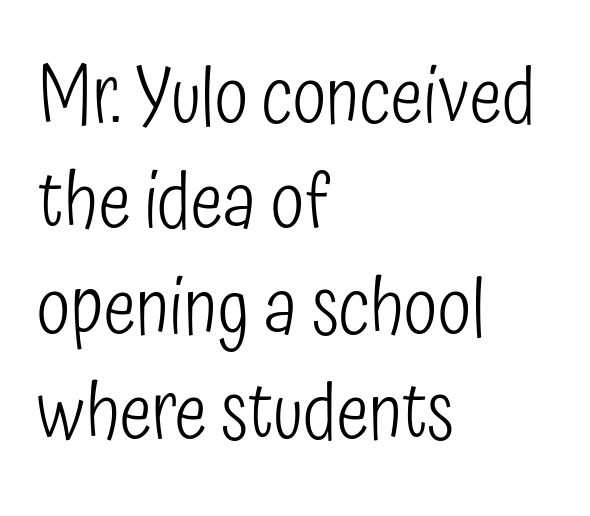
{"serif": "no", "italic": "no", "bold": "no", "weight": "light", "width": "condensed", "stroke_contrast": "low", "x_height": "medium", "monospaced": "no", "underline": "no", "align": "left", "line_spacing": "normal", "line_spacing_ratio": 1.37, "letter_spacing": "normal", "letter_spacing_em": 0.0, "glyph_px": 77}
